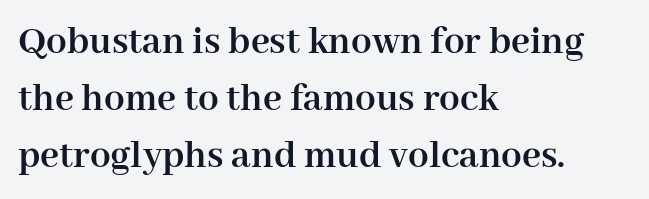
Q: Is the text bold? A: Yes.
Q: Is the text italic (slanted)? A: No, it is upright.
Q: Is the typeface a serif or a sans-serif typeface? A: Serif.
Q: Is the text underlined? A: No.
Q: How is the paragraph aligned? A: Left-aligned.
Q: Is the spacing between letters normal or unusually wide? A: Normal.
Q: Is the spacing between lines tight, normal or loose? A: Normal.
Q: Width (condensed, normal, or wide)? A: Normal.
Q: Stroke contrast? A: High.
Q: x-height? A: Medium.
Q: Monospaced? A: No.
